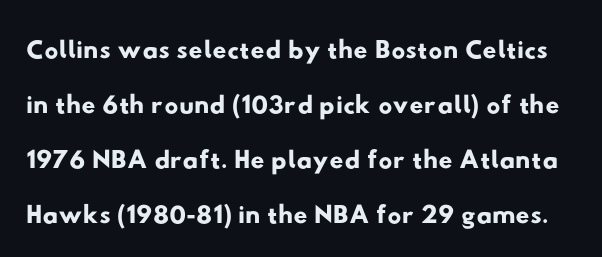
The image shows 39 px wide sans-serif type; set normal line spacing (1.41x), normal letter spacing, not underlined; low stroke contrast and a small x-height.
